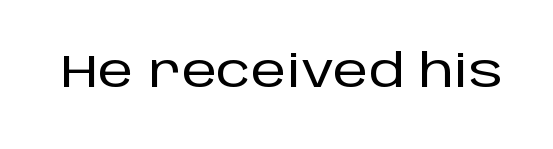
The image shows 45 px sans-serif type, upright; set normal letter spacing, not underlined; low stroke contrast and a large x-height.
